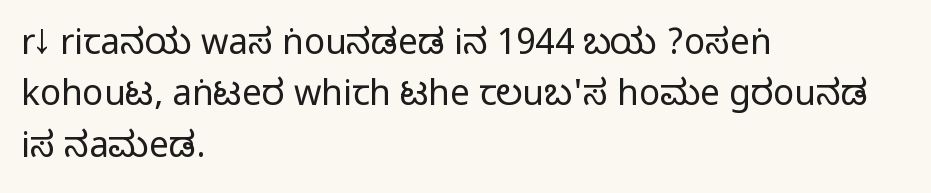
{"serif": "no", "italic": "no", "width": "condensed", "stroke_contrast": "medium", "monospaced": "no", "underline": "no", "align": "left", "line_spacing": "normal", "line_spacing_ratio": 1.47, "letter_spacing": "normal", "letter_spacing_em": 0.0, "glyph_px": 35}
